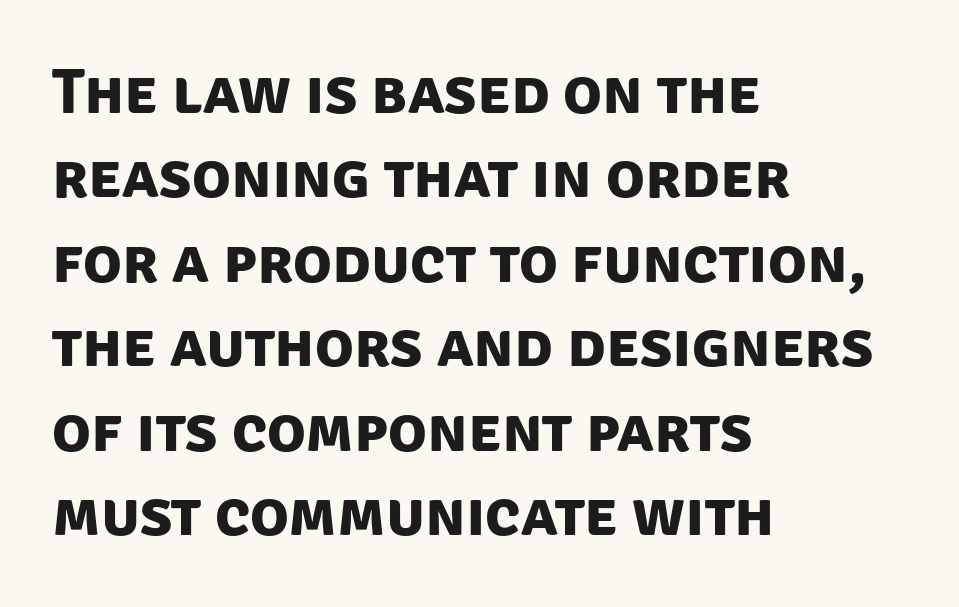
Nothing sits at the stroke ends, so this counts as sans-serif. Beneath every word, the page is bare. These lines stack with their left ends in a neat column. These lines carry a lot of weight — the face is fully bold. The rendering uses natural spacing where letterforms have individual widths. A typesetter would call this zero additional tracking.
